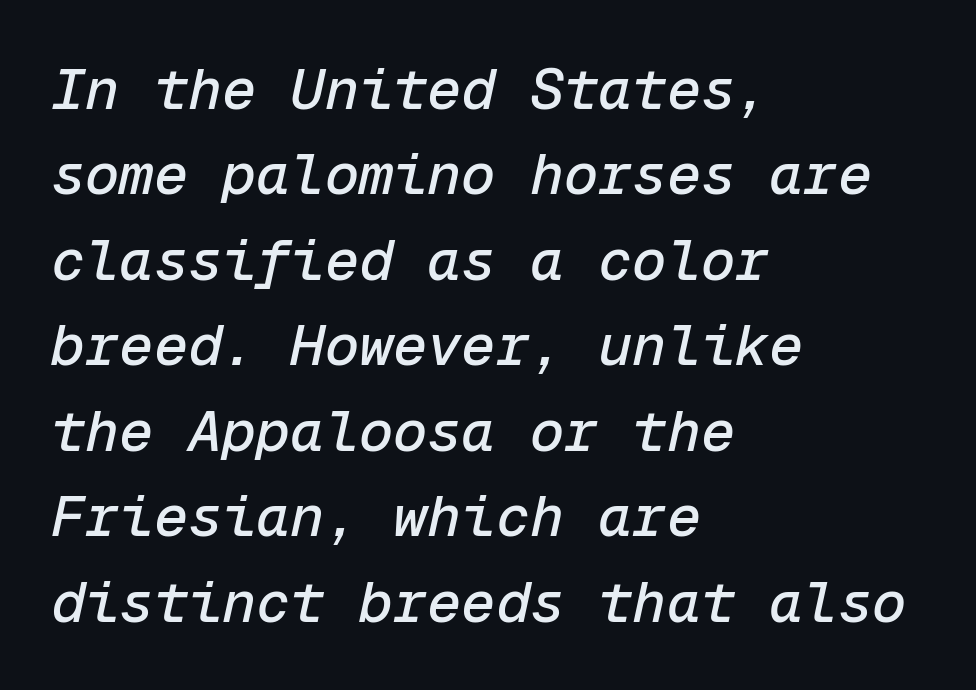
{"italic": "yes", "lean": "right", "slant_degrees": 12, "width": "normal", "stroke_contrast": "low", "x_height": "medium", "monospaced": "yes", "underline": "no", "align": "left", "line_spacing": "normal", "line_spacing_ratio": 1.5, "letter_spacing": "normal", "letter_spacing_em": 0.0, "glyph_px": 57}
